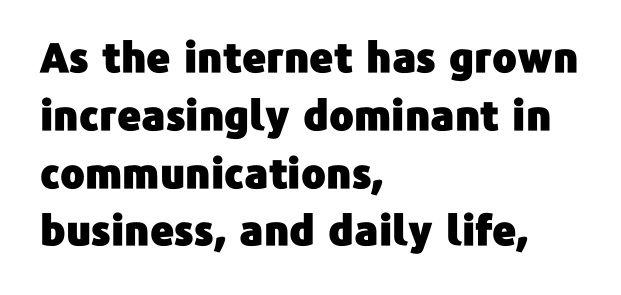
Q: Is the text italic (slanted)? A: No, it is upright.
Q: Is the typeface a serif or a sans-serif typeface? A: Sans-serif.
Q: Is the text underlined? A: No.
Q: How is the paragraph aligned? A: Left-aligned.
Q: Is the spacing between letters normal or unusually wide? A: Normal.
Q: Is the spacing between lines tight, normal or loose? A: Normal.
Q: Width (condensed, normal, or wide)? A: Normal.
Q: Stroke contrast? A: Low.
Q: x-height? A: Medium.
Q: Monospaced? A: No.
